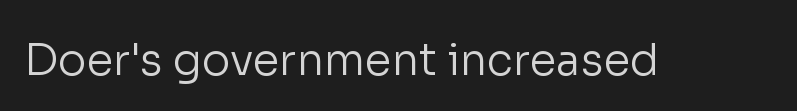
The image shows 43 px regular-weight sans-serif type, upright; set normal letter spacing, not underlined; low stroke contrast and a medium x-height.
